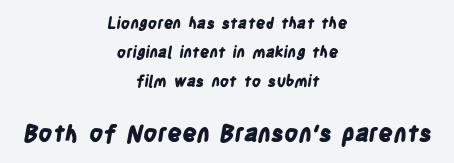
The passage is arranged like a title page — every line centered. Heft: maximum for text — a bold. Each row of text sits above clean, open space. Caption: standard tracking, unaltered. A great deal of white space separates one row of letters from the next. The composition opens small and finishes big.
